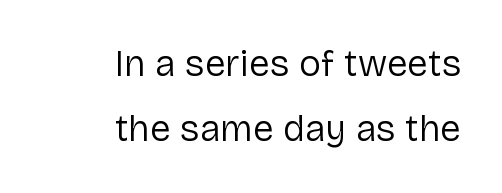
{"serif": "no", "italic": "no", "bold": "no", "weight": "regular", "width": "normal", "stroke_contrast": "low", "x_height": "medium", "monospaced": "no", "underline": "no", "align": "right", "line_spacing_ratio": 1.77, "letter_spacing": "normal", "letter_spacing_em": 0.0, "glyph_px": 37}
